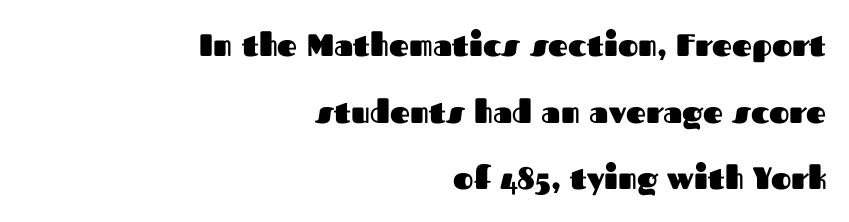
The rendering anchors every line to the right-hand side. The rendering shows plain stroke endings on the letterforms — a sans-serif design. Type without underlining. The rendering uses natural spacing where letterforms have individual widths.
